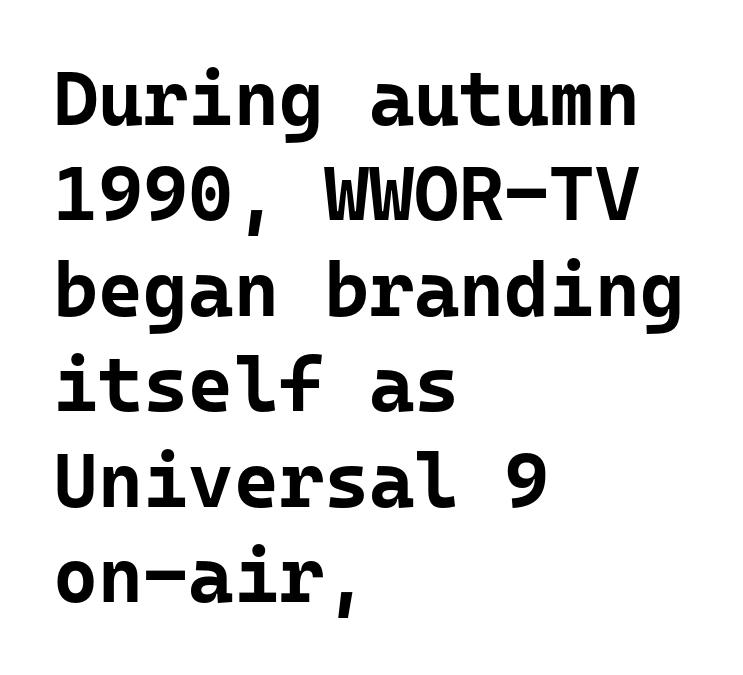
The image shows 77 px bold sans-serif type, upright, monospaced; set left-aligned, line spacing 1.24x, normal letter spacing, not underlined; low stroke contrast and a medium x-height.
